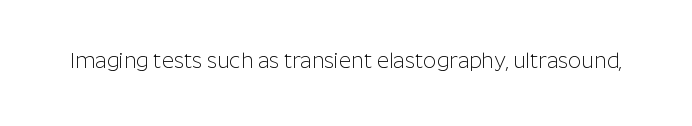
Q: Is the text bold? A: No.
Q: Is the text italic (slanted)? A: No, it is upright.
Q: Is the text underlined? A: No.
Q: Is the spacing between letters normal or unusually wide? A: Normal.
